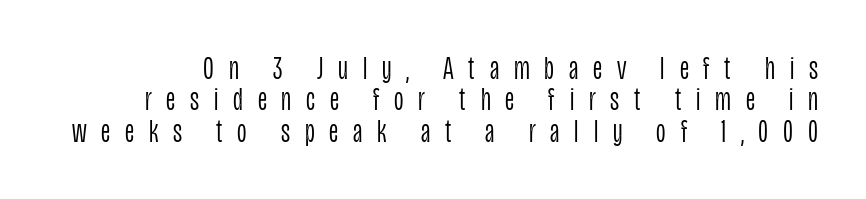
{"serif": "no", "italic": "no", "bold": "no", "weight": "light", "width": "condensed", "stroke_contrast": "low", "x_height": "large", "monospaced": "no", "underline": "no", "line_spacing": "tight", "line_spacing_ratio": 0.95, "letter_spacing": "wide", "letter_spacing_em": 0.45, "glyph_px": 33}
